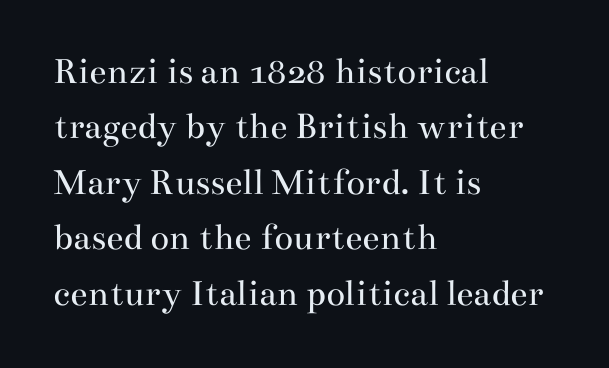
{"serif": "yes", "italic": "no", "bold": "no", "weight": "regular", "width": "wide", "stroke_contrast": "medium", "x_height": "small", "monospaced": "no", "underline": "no", "align": "left", "line_spacing": "normal", "line_spacing_ratio": 1.42, "letter_spacing": "normal", "letter_spacing_em": 0.0, "glyph_px": 39}
